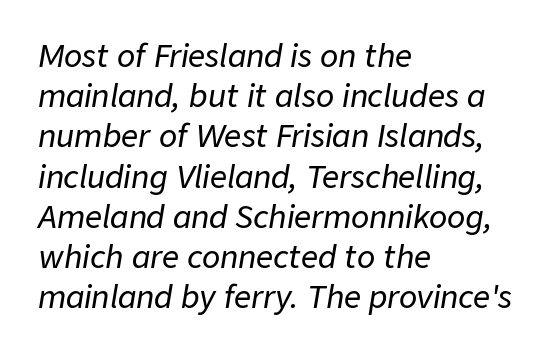
{"italic": "yes", "lean": "right", "slant_degrees": 9, "width": "normal", "stroke_contrast": "low", "x_height": "medium", "monospaced": "no", "underline": "no", "align": "left", "line_spacing": "normal", "line_spacing_ratio": 1.34, "letter_spacing": "normal", "letter_spacing_em": 0.0, "glyph_px": 30}
